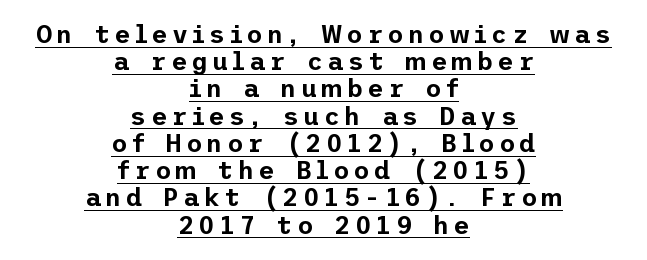
{"italic": "no", "underline": "yes", "align": "center", "line_spacing": "tight", "line_spacing_ratio": 1.09, "glyph_px": 25}
